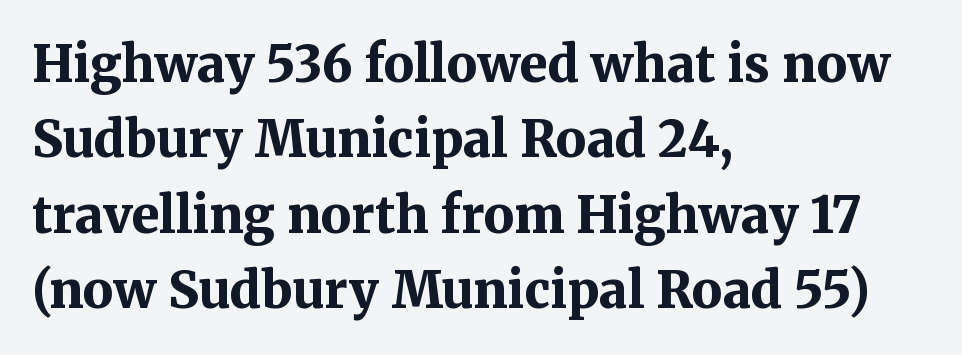
Look at the stroke-to-counter ratio: heavy, a bold. Old-style or modern, the face here clearly has serifs. Lines of text with bare space underneath. Tall strokes in this sample are plumb rather than angled. Does the leading feel generous? No, just average. A typesetter would call this zero additional tracking.
